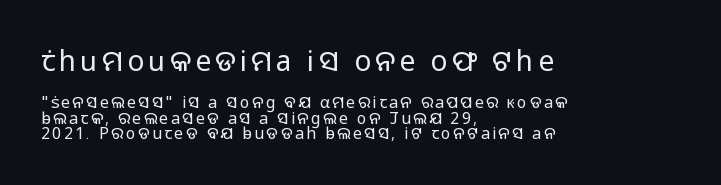
The lines in this sample share a left origin and differ only in where they stop. The strip under each line holds only bare page. The letters advance in unequal steps, a hallmark of proportional type. You could barely slide anything between these rows. Look at the glyph heights: the upper group is clearly the bigger setting. The strokes carry an ordinary text weight at most.
